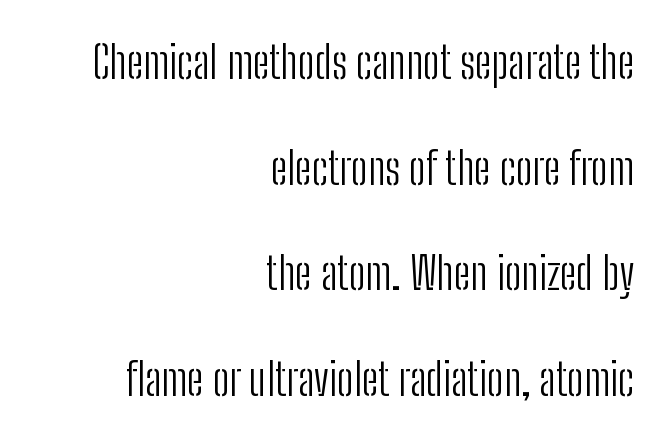
Tall strokes in this sample are plumb rather than angled. Is the letter spacing exaggerated? No — it looks like the ordinary default. Each letter keeps its own natural width here, so spacing adapts to shape. Lines of text with bare space underneath.
